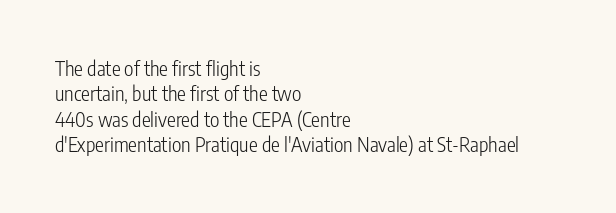
The image shows 20 px text type, upright; set left-aligned, normal line spacing (1.27x), normal letter spacing, not underlined.
